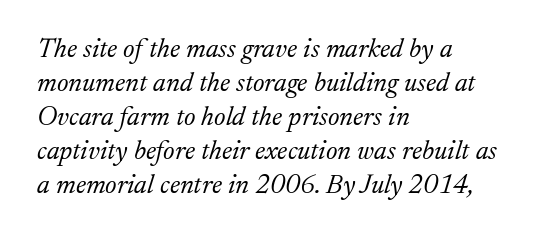
{"italic": "yes", "lean": "right", "slant_degrees": 17, "bold": "no", "underline": "no", "align": "left", "line_spacing": "normal", "line_spacing_ratio": 1.26, "letter_spacing": "normal", "letter_spacing_em": 0.0, "glyph_px": 27}
